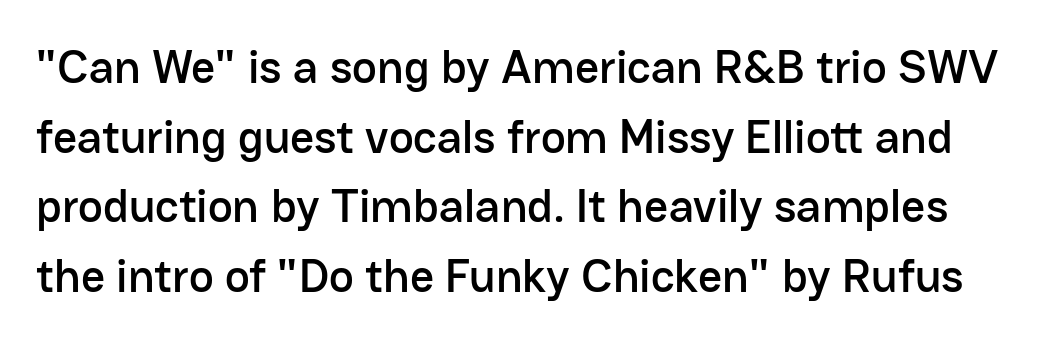
Q: Is the text italic (slanted)? A: No, it is upright.
Q: Is the typeface a serif or a sans-serif typeface? A: Sans-serif.
Q: Is the text underlined? A: No.
Q: Is the spacing between letters normal or unusually wide? A: Normal.
Q: Is the spacing between lines tight, normal or loose? A: Normal.
Q: Width (condensed, normal, or wide)? A: Normal.
Q: Stroke contrast? A: Low.
Q: x-height? A: Medium.
Q: Monospaced? A: No.
